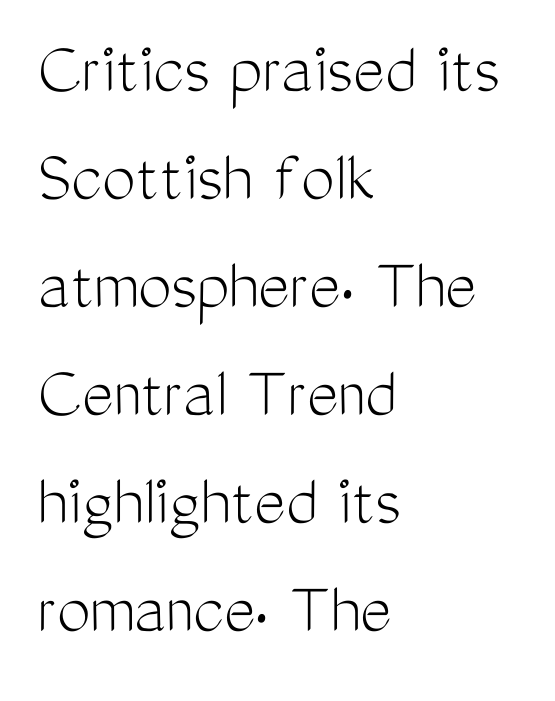
Beneath every word, the page is bare. Compared with a centered layout, this one pins lines to the left instead. A normal amount of white space separates one row of letters from the next. Stem width sits at or under what a default text font uses. This is sans-serif lettering, the kind often seen on screens and signage. Do the characters align in a grid? No, the font is proportional.
